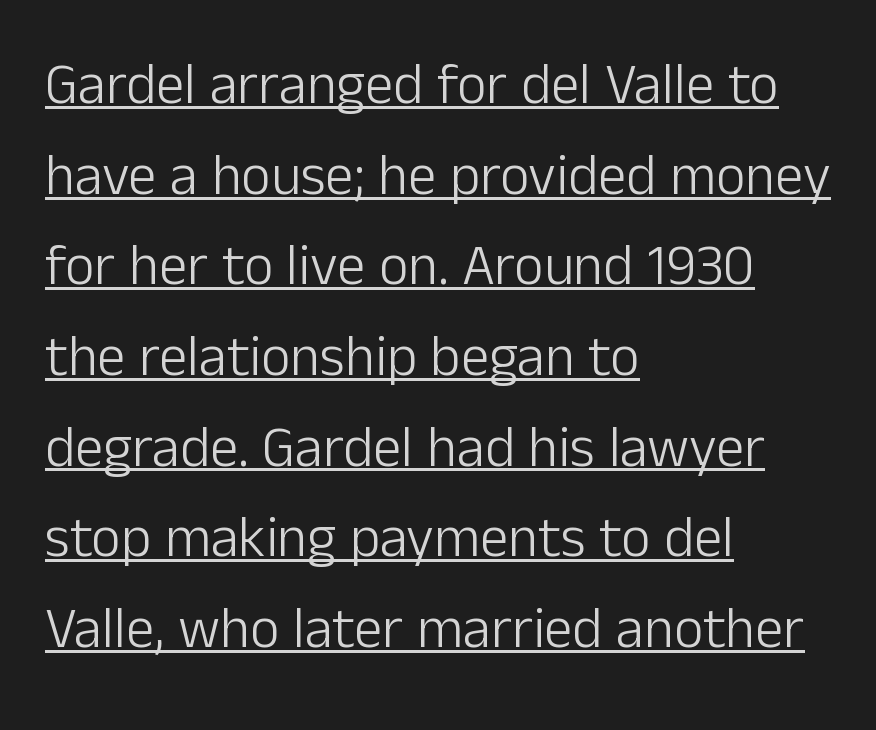
The image shows 57 px light sans-serif type, upright; set left-aligned, normal line spacing (1.59x), normal letter spacing, underlined; low stroke contrast and a medium x-height.
